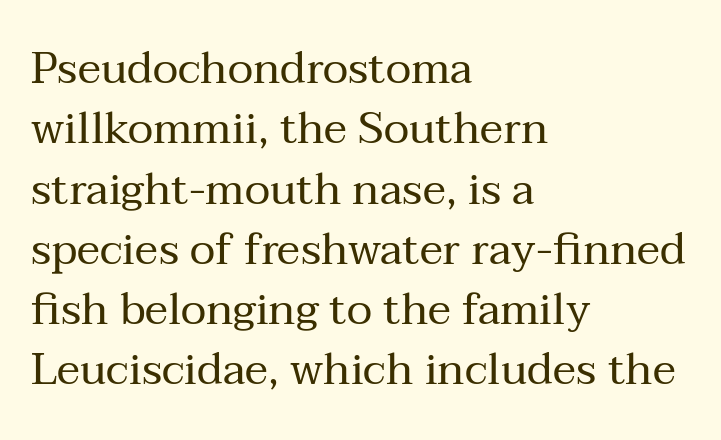
Q: Is the text bold? A: No.
Q: Is the text italic (slanted)? A: No, it is upright.
Q: Is the typeface a serif or a sans-serif typeface? A: Serif.
Q: Is the text underlined? A: No.
Q: How is the paragraph aligned? A: Left-aligned.
Q: Is the spacing between letters normal or unusually wide? A: Normal.
Q: Is the spacing between lines tight, normal or loose? A: Normal.
Q: Width (condensed, normal, or wide)? A: Normal.
Q: Stroke contrast? A: Medium.
Q: x-height? A: Medium.
Q: Monospaced? A: No.
